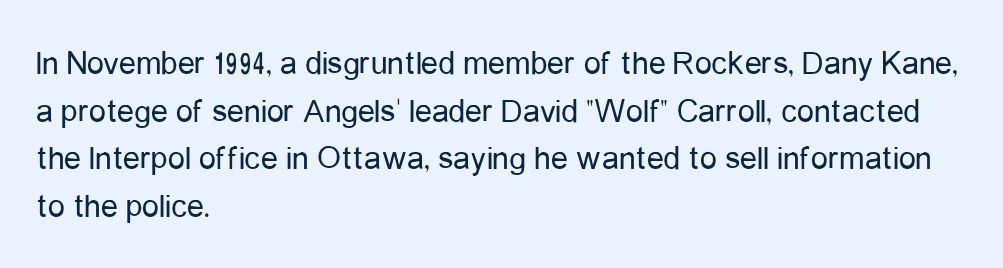
{"serif": "no", "italic": "no", "bold": "no", "weight": "regular", "width": "condensed", "stroke_contrast": "low", "x_height": "medium", "monospaced": "no", "underline": "no", "align": "left", "line_spacing": "normal", "line_spacing_ratio": 1.4, "letter_spacing": "normal", "letter_spacing_em": 0.0, "glyph_px": 34}
